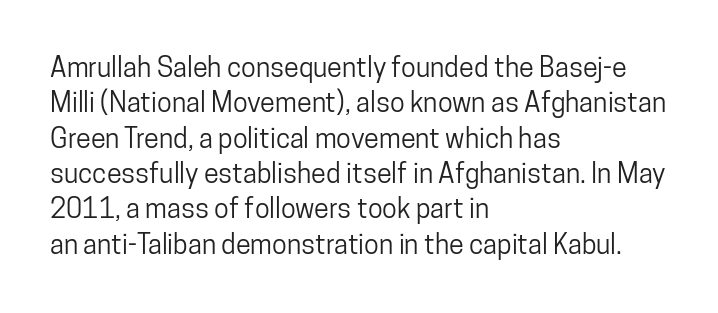
Q: Is the text italic (slanted)? A: No, it is upright.
Q: Is the text underlined? A: No.
Q: How is the paragraph aligned? A: Left-aligned.
Q: Is the spacing between letters normal or unusually wide? A: Normal.
Q: Is the spacing between lines tight, normal or loose? A: Normal.
